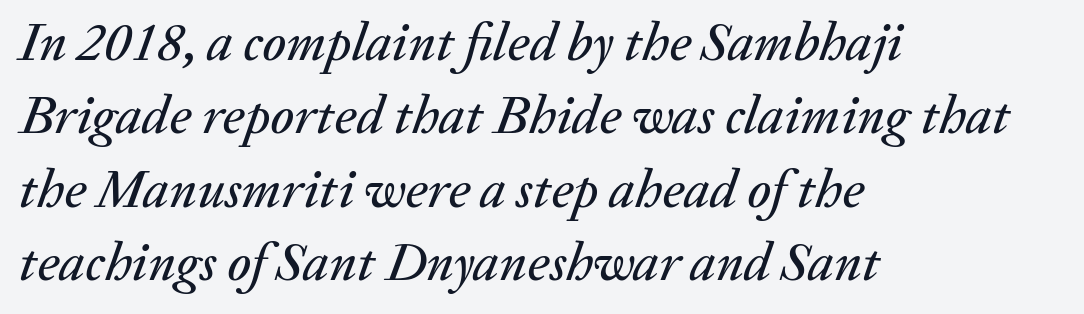
The block of text has a typical density, with ordinary space between rows. Look at the tracking — it's just the regular setting, nothing added. The strip under each line holds only bare page. Italic: yes, the glyphs are oblique. Short and long lines alike share a common starting point at left. Is this a fixed-width face? No — the glyphs have proportional, varying widths.
